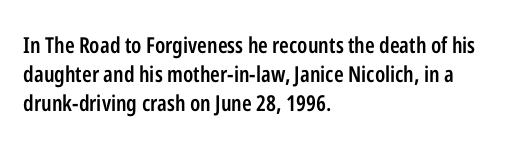
The image shows 22 px text type, upright; set left-aligned, normal line spacing (1.32x), normal letter spacing, not underlined.
